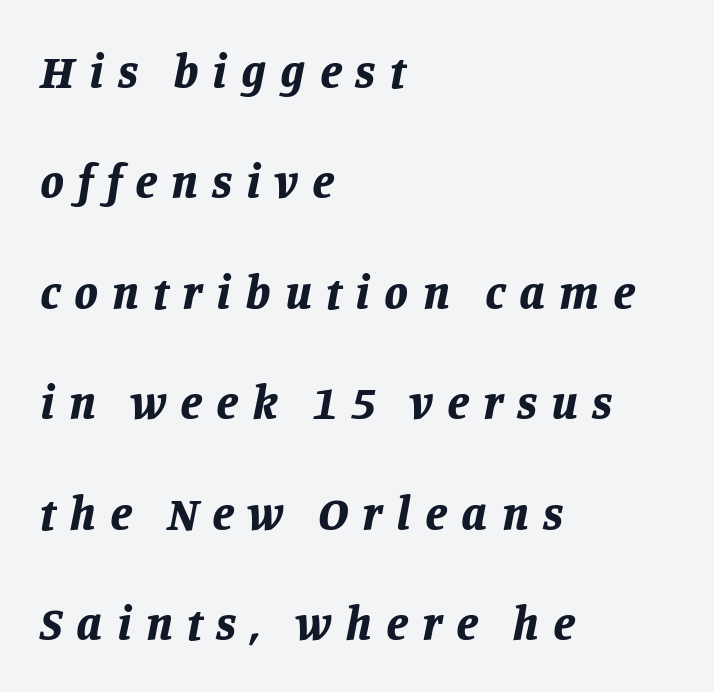
{"italic": "yes", "lean": "right", "slant_degrees": 11, "bold": "yes", "weight": "bold", "width": "normal", "stroke_contrast": "low", "x_height": "large", "monospaced": "no", "underline": "no", "align": "left", "line_spacing": "loose", "line_spacing_ratio": 2.3, "letter_spacing": "wide", "letter_spacing_em": 0.29, "glyph_px": 48}
